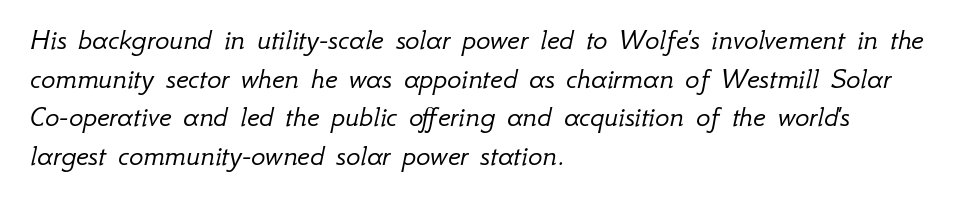
The line-height multiplier appears to be the usual default. Quick note: underline off. Note the varied advance widths — an 'i' is clearly narrower than an 'm'. The type is set solid horizontally, with unmodified tracking. The typesetter chose a ragged-right arrangement here.
